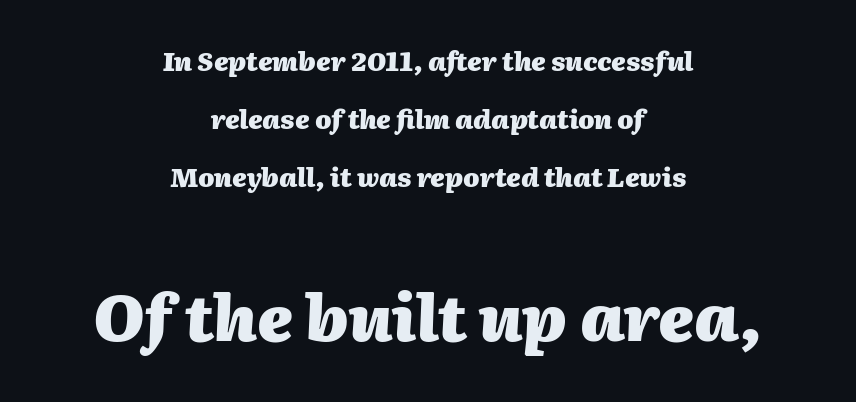
Q: Is the text bold? A: Yes.
Q: Is the text italic (slanted)? A: Yes, it leans right by about 2 degrees.
Q: Is the text underlined? A: No.
Q: How is the paragraph aligned? A: Centered.
Q: Is the spacing between letters normal or unusually wide? A: Normal.
Q: Is the spacing between lines tight, normal or loose? A: Loose.
Q: Which block of text is set in a larger size, the first (top) or the second (bottom)? A: The second (bottom) one.
Q: Width (condensed, normal, or wide)? A: Normal.
Q: Stroke contrast? A: Medium.
Q: x-height? A: Medium.
Q: Monospaced? A: No.
